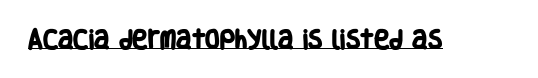
{"bold": "yes", "underline": "yes", "letter_spacing": "normal", "letter_spacing_em": 0.0, "glyph_px": 21}
